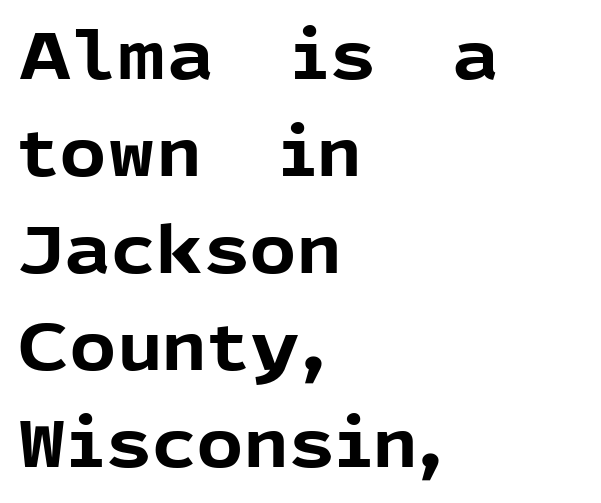
{"serif": "no", "italic": "no", "bold": "yes", "weight": "bold", "width": "normal", "x_height": "medium", "monospaced": "no", "underline": "no", "align": "left", "line_spacing": "normal", "line_spacing_ratio": 1.47, "letter_spacing": "normal", "letter_spacing_em": 0.0, "glyph_px": 66}
